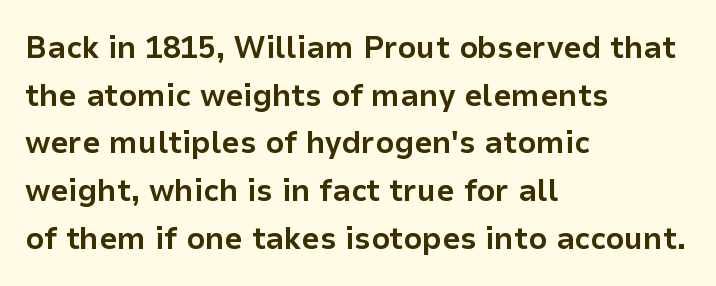
The image shows 32 px bold sans-serif type, upright; set left-aligned, normal line spacing (1.49x), normal letter spacing, not underlined; low stroke contrast and a medium x-height.
